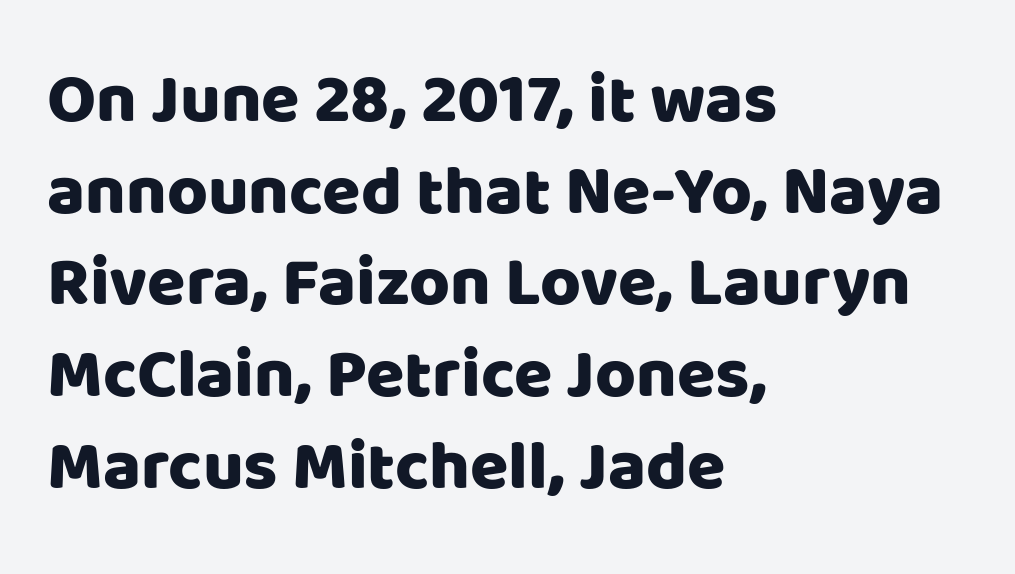
{"serif": "no", "italic": "no", "width": "normal", "stroke_contrast": "low", "x_height": "large", "monospaced": "no", "underline": "no", "align": "left", "line_spacing": "normal", "line_spacing_ratio": 1.31, "letter_spacing": "normal", "letter_spacing_em": 0.0, "glyph_px": 70}
